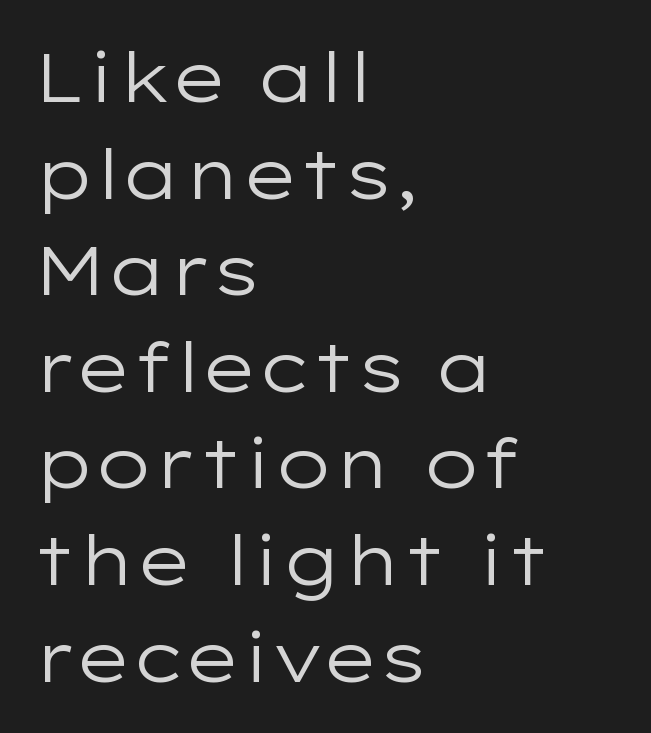
Q: Is the text bold? A: No.
Q: Is the text italic (slanted)? A: No, it is upright.
Q: Is the typeface a serif or a sans-serif typeface? A: Sans-serif.
Q: Is the text underlined? A: No.
Q: How is the paragraph aligned? A: Left-aligned.
Q: Is the spacing between letters normal or unusually wide? A: Normal.
Q: Is the spacing between lines tight, normal or loose? A: Normal.
Q: Width (condensed, normal, or wide)? A: Wide.
Q: Stroke contrast? A: Low.
Q: x-height? A: Medium.
Q: Monospaced? A: No.
